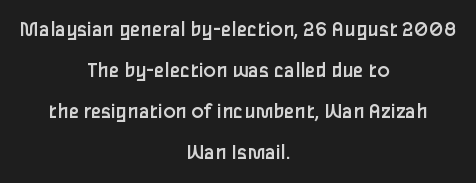
The gaps between neighbouring characters are ordinary and unremarkable. Designer's note — italics off, roman on. A clean baseline with only descenders dipping below it. The letterforms sit at book weight or below.
